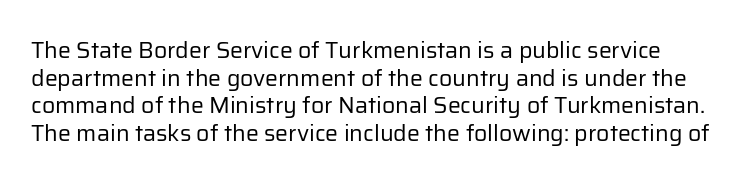
{"italic": "no", "bold": "no", "underline": "no", "line_spacing_ratio": 1.2, "letter_spacing": "normal", "letter_spacing_em": 0.0, "glyph_px": 23}
